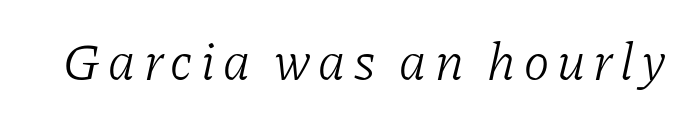
Q: Is the text bold? A: No.
Q: Is the text italic (slanted)? A: Yes, it leans right by about 11 degrees.
Q: Is the typeface a serif or a sans-serif typeface? A: Serif.
Q: Is the text underlined? A: No.
Q: Width (condensed, normal, or wide)? A: Normal.
Q: Stroke contrast? A: Low.
Q: x-height? A: Medium.
Q: Monospaced? A: No.
